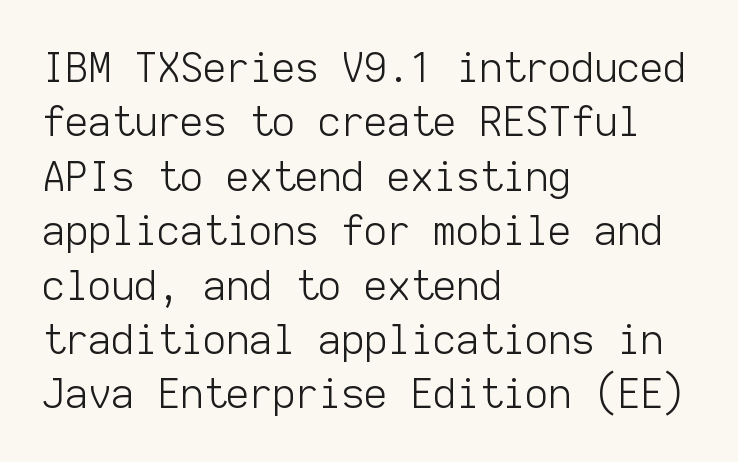
{"serif": "no", "italic": "no", "bold": "no", "weight": "light", "width": "normal", "stroke_contrast": "low", "x_height": "medium", "monospaced": "yes", "underline": "no", "align": "left", "line_spacing": "normal", "line_spacing_ratio": 1.36, "letter_spacing": "normal", "letter_spacing_em": 0.0, "glyph_px": 40}
